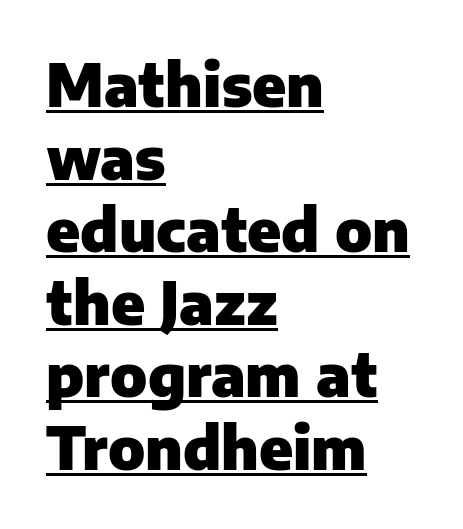
{"serif": "no", "italic": "no", "bold": "yes", "weight": "heavy", "width": "normal", "stroke_contrast": "low", "x_height": "medium", "monospaced": "no", "underline": "yes", "align": "left", "line_spacing_ratio": 1.23, "letter_spacing": "normal", "letter_spacing_em": 0.0, "glyph_px": 59}
